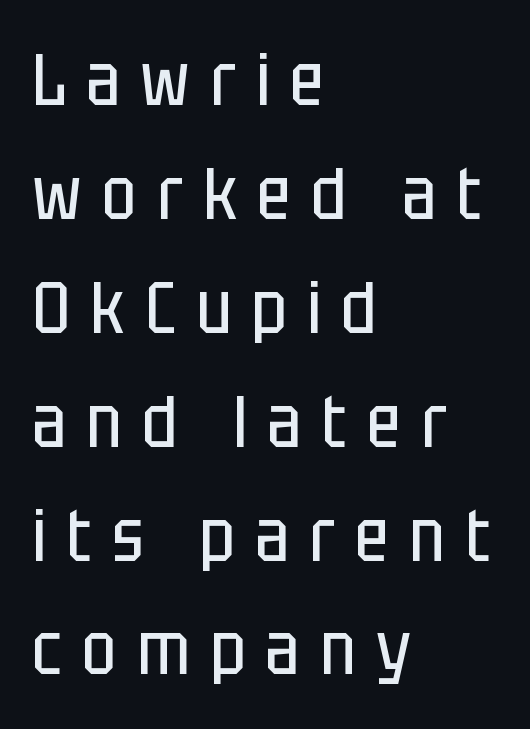
Q: Is the text bold? A: No.
Q: Is the text italic (slanted)? A: No, it is upright.
Q: Is the typeface a serif or a sans-serif typeface? A: Sans-serif.
Q: Is the text underlined? A: No.
Q: How is the paragraph aligned? A: Left-aligned.
Q: Is the spacing between letters normal or unusually wide? A: Unusually wide.
Q: Is the spacing between lines tight, normal or loose? A: Normal.
Q: Width (condensed, normal, or wide)? A: Condensed.
Q: Stroke contrast? A: Low.
Q: x-height? A: Large.
Q: Monospaced? A: No.
